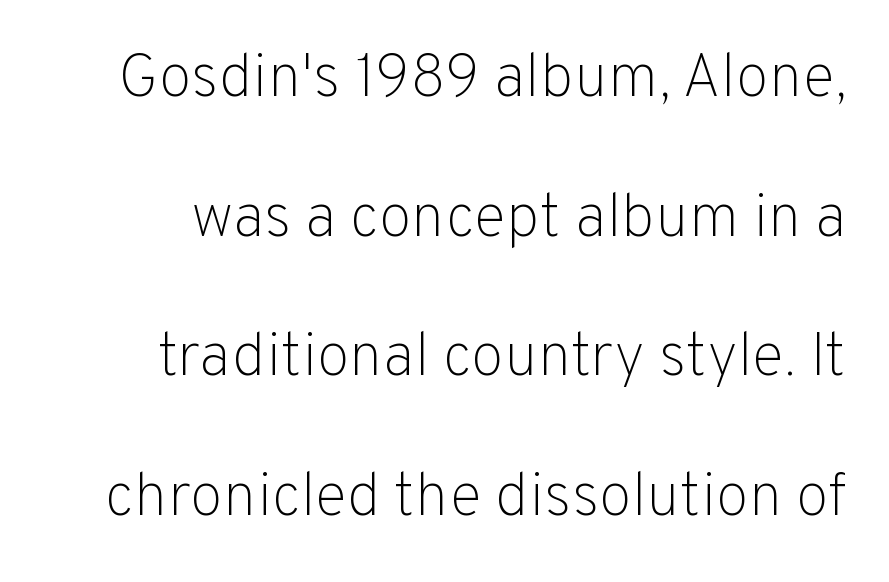
{"serif": "no", "italic": "no", "bold": "no", "weight": "light", "width": "normal", "stroke_contrast": "low", "x_height": "medium", "monospaced": "no", "underline": "no", "line_spacing": "loose", "line_spacing_ratio": 2.29, "letter_spacing": "normal", "letter_spacing_em": 0.0, "glyph_px": 61}
